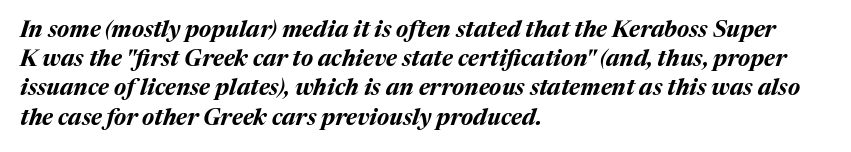
{"italic": "yes", "lean": "right", "slant_degrees": 17, "bold": "yes", "underline": "no", "align": "left", "line_spacing": "normal", "line_spacing_ratio": 1.27, "letter_spacing": "normal", "letter_spacing_em": 0.0, "glyph_px": 23}
